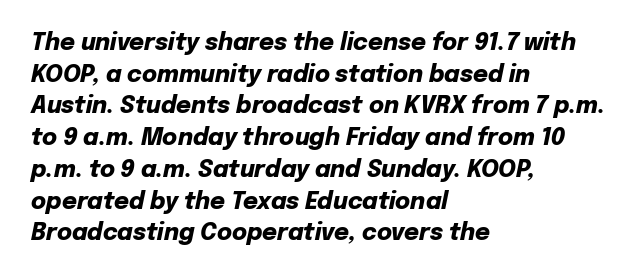
Q: Is the text bold? A: Yes.
Q: Is the text italic (slanted)? A: Yes, it leans right by about 12 degrees.
Q: Is the text underlined? A: No.
Q: How is the paragraph aligned? A: Left-aligned.
Q: Is the spacing between letters normal or unusually wide? A: Normal.
Q: Is the spacing between lines tight, normal or loose? A: Normal.
